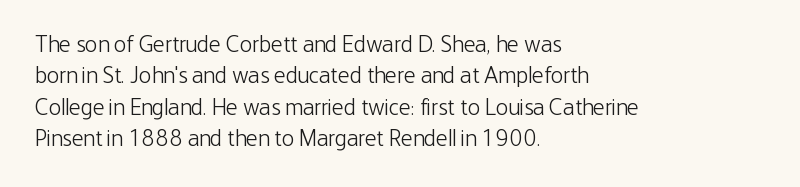
The image shows 23 px text type, upright; set left-aligned, normal line spacing (1.36x), normal letter spacing, not underlined.
